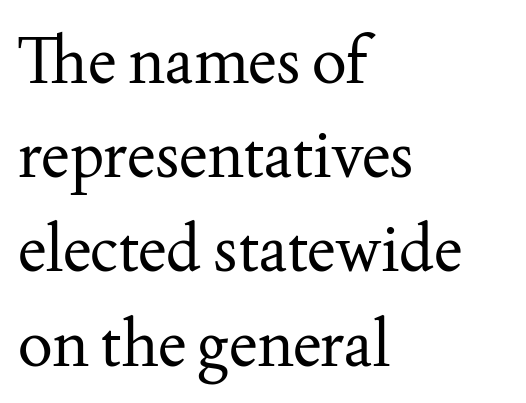
{"serif": "yes", "italic": "no", "bold": "no", "weight": "regular", "width": "normal", "stroke_contrast": "medium", "x_height": "small", "monospaced": "no", "underline": "no", "align": "left", "line_spacing": "normal", "line_spacing_ratio": 1.45, "letter_spacing": "normal", "letter_spacing_em": 0.0, "glyph_px": 65}
